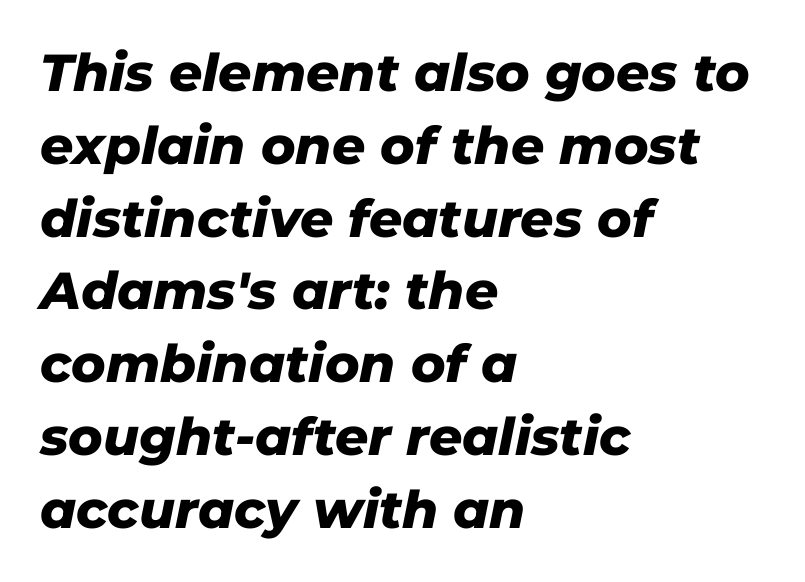
Q: Is the text bold? A: Yes.
Q: Is the text italic (slanted)? A: Yes, it leans right by about 11 degrees.
Q: Is the text underlined? A: No.
Q: How is the paragraph aligned? A: Left-aligned.
Q: Is the spacing between letters normal or unusually wide? A: Normal.
Q: Is the spacing between lines tight, normal or loose? A: Normal.
Q: Width (condensed, normal, or wide)? A: Normal.
Q: Stroke contrast? A: Low.
Q: x-height? A: Medium.
Q: Monospaced? A: No.
